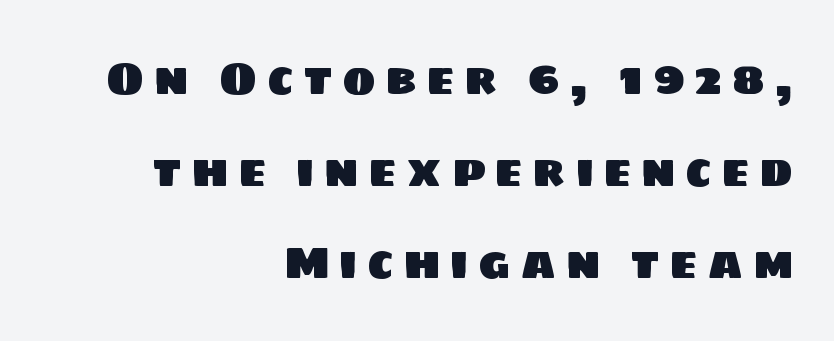
Q: Is the typeface a serif or a sans-serif typeface? A: Sans-serif.
Q: Is the text underlined? A: No.
Q: How is the paragraph aligned? A: Right-aligned.
Q: Is the spacing between letters normal or unusually wide? A: Unusually wide.
Q: Is the spacing between lines tight, normal or loose? A: Loose.
Q: Width (condensed, normal, or wide)? A: Normal.
Q: Stroke contrast? A: Low.
Q: x-height? A: Large.
Q: Monospaced? A: No.
